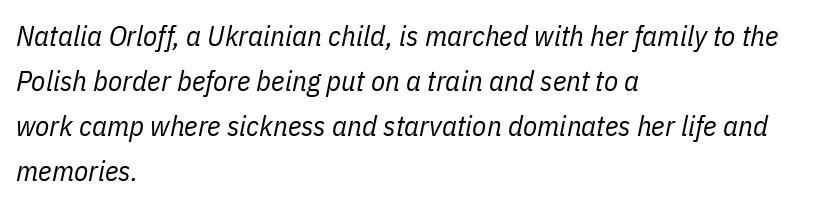
Q: Is the text bold? A: No.
Q: Is the text italic (slanted)? A: Yes, it leans right by about 11 degrees.
Q: Is the text underlined? A: No.
Q: How is the paragraph aligned? A: Left-aligned.
Q: Is the spacing between letters normal or unusually wide? A: Normal.
Q: Is the spacing between lines tight, normal or loose? A: Normal.
Q: Width (condensed, normal, or wide)? A: Condensed.
Q: Stroke contrast? A: Low.
Q: x-height? A: Medium.
Q: Monospaced? A: No.
